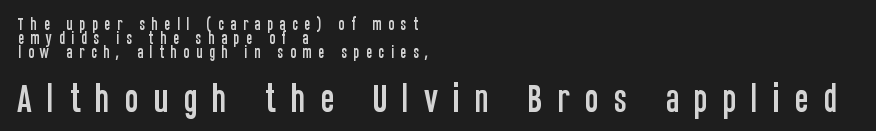
Observe the absence of serifs on each vertical stroke in this sample. The passage shown is not underscored anywhere. It's the straight-up-and-down kind of type. The block sitting lower on the canvas is the one with enlarged characters. Line beginnings align vertically; line endings do not. Note the varied advance widths — an 'i' is clearly narrower than an 'm'.
